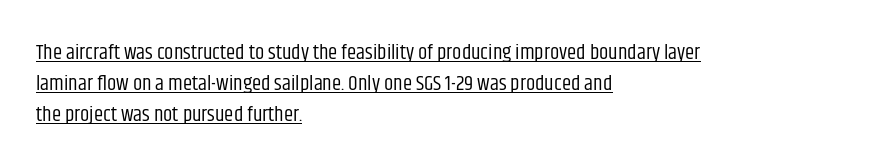
Q: Is the text bold? A: No.
Q: Is the text italic (slanted)? A: No, it is upright.
Q: Is the text underlined? A: Yes.
Q: How is the paragraph aligned? A: Left-aligned.
Q: Is the spacing between letters normal or unusually wide? A: Normal.
Q: Is the spacing between lines tight, normal or loose? A: Normal.
